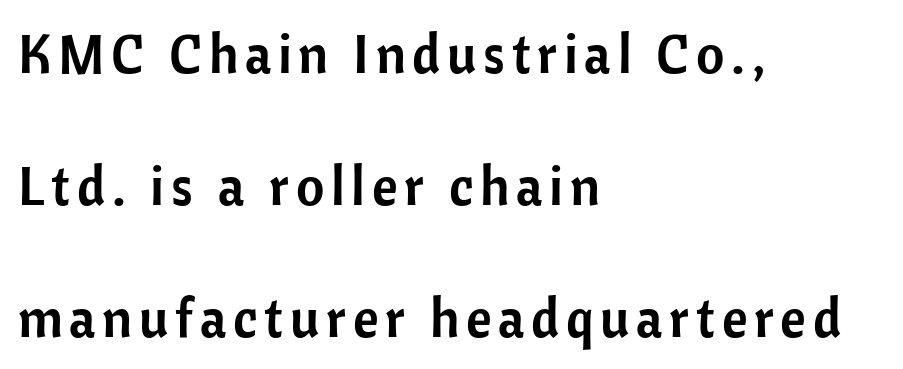
Q: Is the text italic (slanted)? A: No, it is upright.
Q: Is the typeface a serif or a sans-serif typeface? A: Sans-serif.
Q: Is the text underlined? A: No.
Q: How is the paragraph aligned? A: Left-aligned.
Q: Is the spacing between lines tight, normal or loose? A: Loose.
Q: Width (condensed, normal, or wide)? A: Normal.
Q: Stroke contrast? A: Low.
Q: x-height? A: Medium.
Q: Monospaced? A: No.
